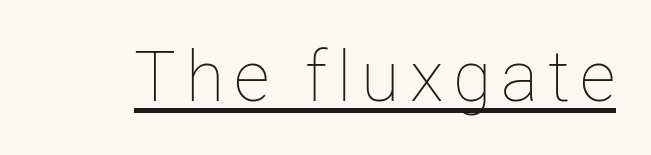
Note the varied advance widths — an 'i' is clearly narrower than an 'm'. The axis of the letterforms is exactly vertical. Every word sits above its own underline. Is the stroke heavy? The answer is a plain regular-or-lighter.
